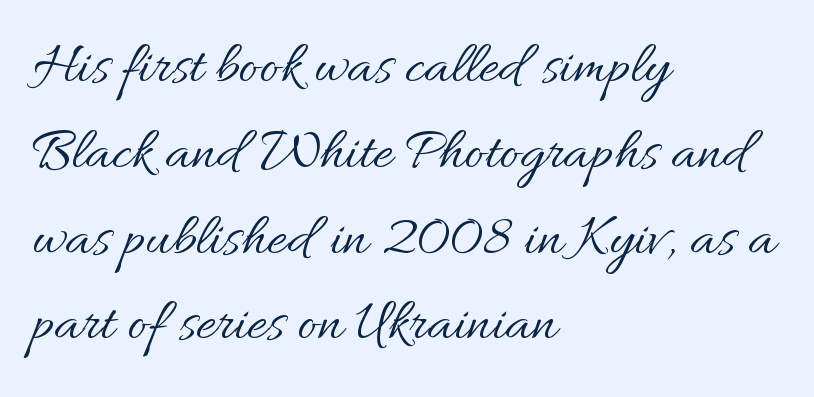
Compared with typical body copy, the letter spacing here is the same. A normal amount of white space separates one row of letters from the next. Think of a printed novel: that variable character pitch is what you see here.
